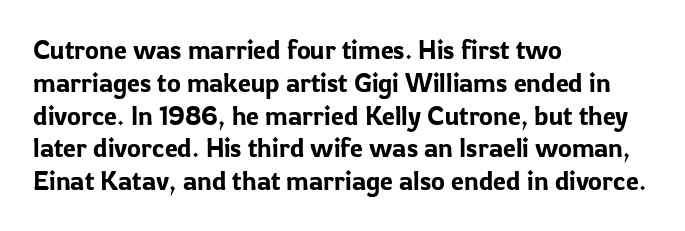
The image shows 26 px text type, upright; set left-aligned, normal line spacing (1.26x), normal letter spacing, not underlined.
